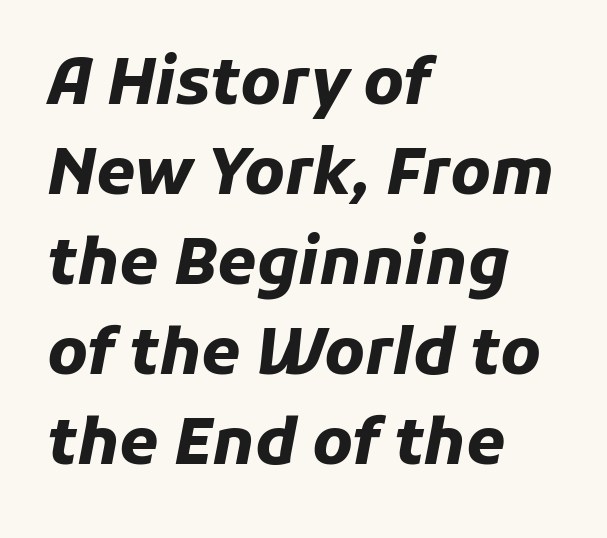
The image shows 63 px heavy type, italic (leaning right); set left-aligned, normal line spacing (1.43x), normal letter spacing, not underlined; low stroke contrast and a medium x-height.
